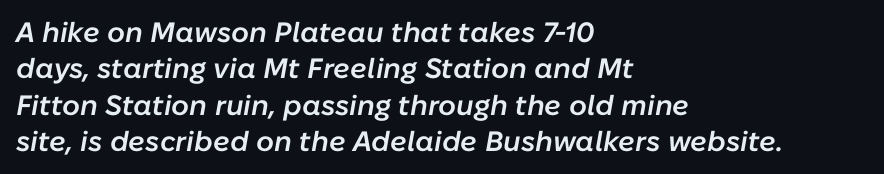
{"italic": "yes", "lean": "right", "slant_degrees": 10, "bold": "semi", "weight": "semibold", "width": "normal", "stroke_contrast": "low", "x_height": "medium", "monospaced": "no", "underline": "no", "align": "left", "line_spacing": "normal", "line_spacing_ratio": 1.3, "letter_spacing": "normal", "letter_spacing_em": 0.0, "glyph_px": 28}
